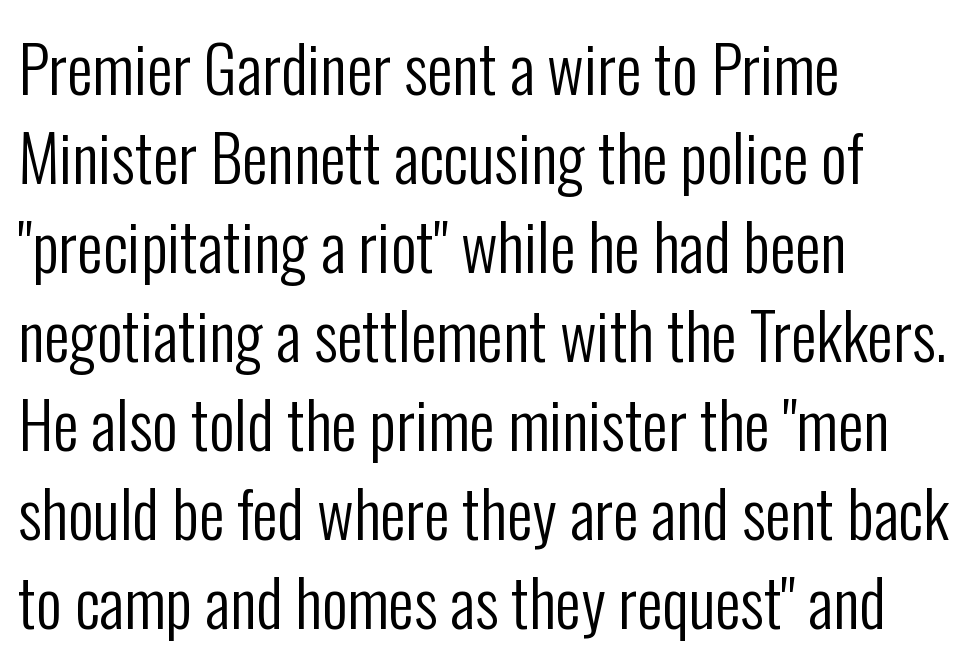
The type is set solid horizontally, with unmodified tracking. Horizontal bands of white between lines are of average thickness. Every stem runs plumb, perpendicular to the baseline. Descender tails drop into unmarked territory.
